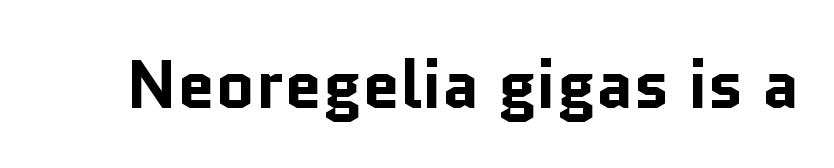
The image shows 68 px bold sans-serif type, upright; set normal letter spacing, not underlined; low stroke contrast and a medium x-height.
